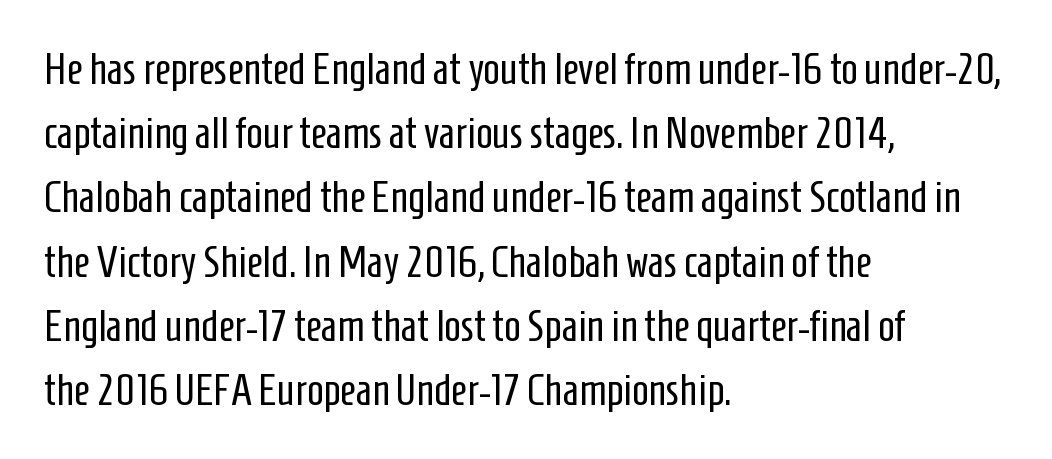
The rows are spaced the way most documents space them. Do the characters align in a grid? No, the font is proportional. The typesetting does not lean heavy: it is not bold. Reading down the block, your eye returns to a fixed left position each line. In terms of posture, this sample is upright.
